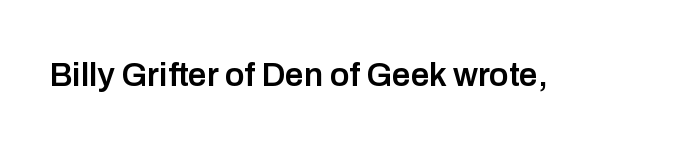
The image shows 33 px semibold sans-serif type, upright; set normal letter spacing, not underlined; low stroke contrast and a medium x-height.
